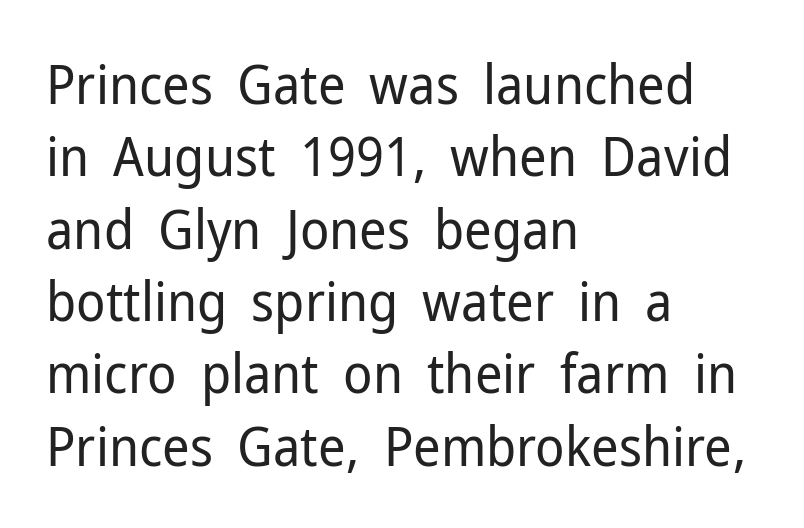
Q: Is the text bold? A: No.
Q: Is the text italic (slanted)? A: No, it is upright.
Q: Is the typeface a serif or a sans-serif typeface? A: Sans-serif.
Q: Is the text underlined? A: No.
Q: How is the paragraph aligned? A: Left-aligned.
Q: Is the spacing between letters normal or unusually wide? A: Normal.
Q: Is the spacing between lines tight, normal or loose? A: Normal.
Q: Width (condensed, normal, or wide)? A: Normal.
Q: Stroke contrast? A: Low.
Q: x-height? A: Medium.
Q: Monospaced? A: No.
